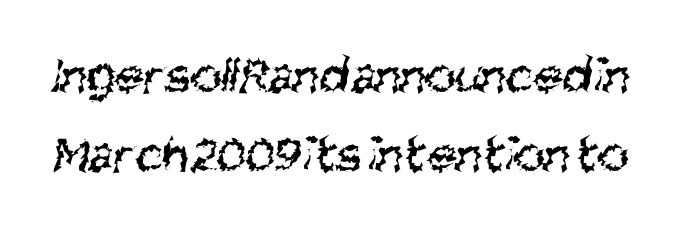
The image shows 53 px regular-weight, condensed sans-serif type; set normal line spacing (1.5x), normal letter spacing, not underlined; medium stroke contrast and a large x-height.
